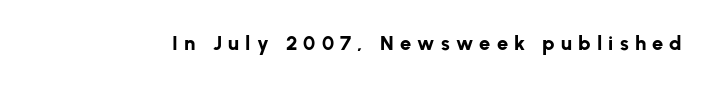
This rendering widens character spacing well past its baseline value. The specimen omits any rule beneath the text block's lines. This sample uses an upright cut, with every glyph sitting square on the baseline. Notice how thick the strokes are: this is what a full bold looks like.
